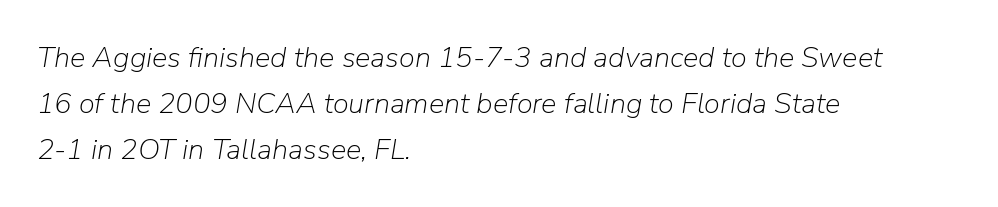
The image shows 29 px light type, italic (leaning right); set left-aligned, normal line spacing (1.58x), normal letter spacing, not underlined; low stroke contrast and a medium x-height.
